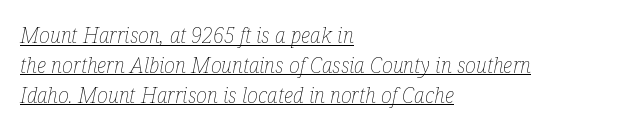
The image shows 21 px text type, italic (leaning right); set left-aligned, normal line spacing (1.42x), normal letter spacing, underlined.
